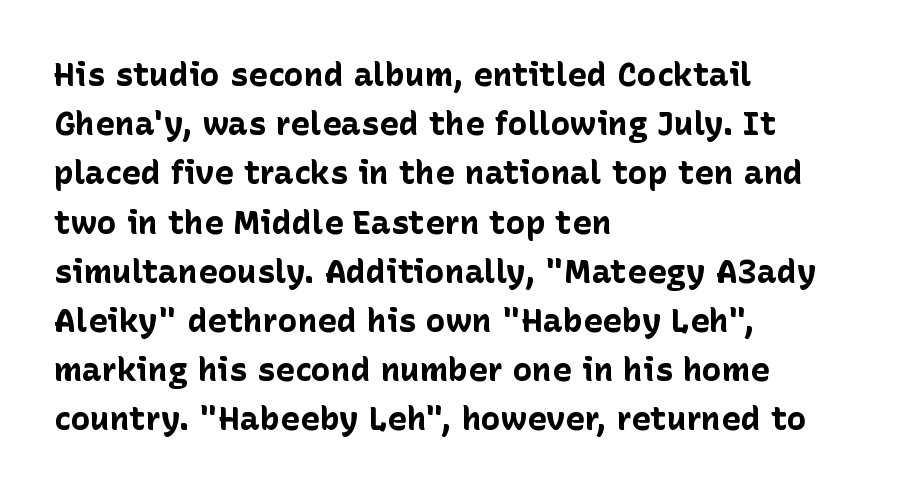
The passage shown is typed in a proportional face where columns would drift. This rendering features lettering with no underline. This sample uses an upright cut, with every glyph sitting square on the baseline. This sample uses a sans-serif face. The lines in this sample share a left origin and differ only in where they stop.
